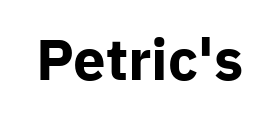
The image shows 58 px bold sans-serif type, upright; set normal letter spacing, not underlined; low stroke contrast and a medium x-height.
